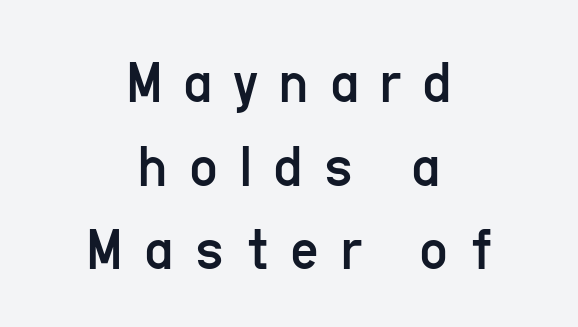
{"serif": "no", "italic": "no", "bold": "no", "weight": "regular", "width": "condensed", "stroke_contrast": "low", "x_height": "medium", "monospaced": "no", "underline": "no", "align": "center", "line_spacing": "normal", "line_spacing_ratio": 1.35, "letter_spacing": "wide", "letter_spacing_em": 0.35, "glyph_px": 62}
